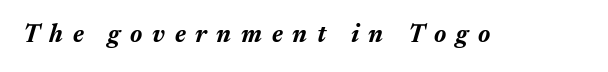
Q: Is the text bold? A: Yes.
Q: Is the text italic (slanted)? A: Yes, it leans right by about 17 degrees.
Q: Is the text underlined? A: No.
Q: Is the spacing between letters normal or unusually wide? A: Unusually wide.
